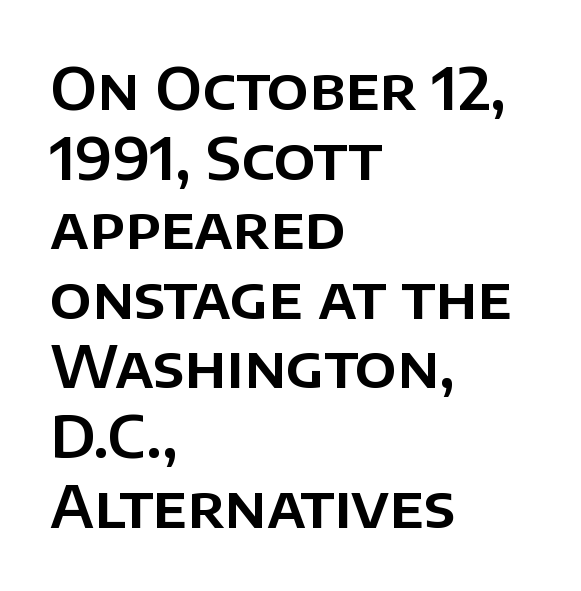
Q: Is the text italic (slanted)? A: No, it is upright.
Q: Is the typeface a serif or a sans-serif typeface? A: Sans-serif.
Q: Is the text underlined? A: No.
Q: How is the paragraph aligned? A: Left-aligned.
Q: Is the spacing between letters normal or unusually wide? A: Normal.
Q: Width (condensed, normal, or wide)? A: Normal.
Q: Stroke contrast? A: Low.
Q: x-height? A: Large.
Q: Monospaced? A: No.
